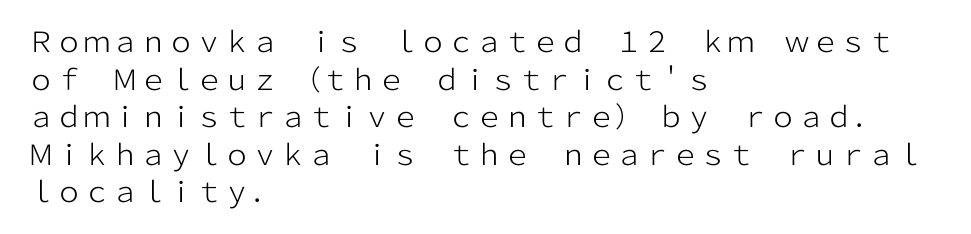
Is this a heavy cut? Hardly; it is regular or lighter. These lines sit exactly where default settings would place them. Look at the tracking — it's just the regular setting, nothing added. The ragged edge is on the right, which tells us the setting is flush left. Character widths vary here, with narrow letters taking less room than wide ones. Nope, not italic — everything's standing straight.
